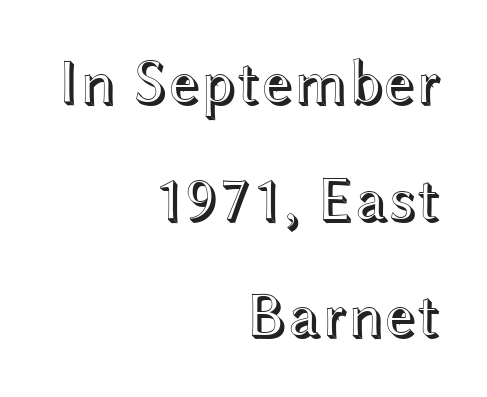
The passage shown is typed in a proportional face where columns would drift. Does extra space separate the letters? No, they use regular spacing. The baseline area is clear. The typography opts for an upright posture over an oblique one. Notice how the passage keeps a crisp vertical edge on the right only.
